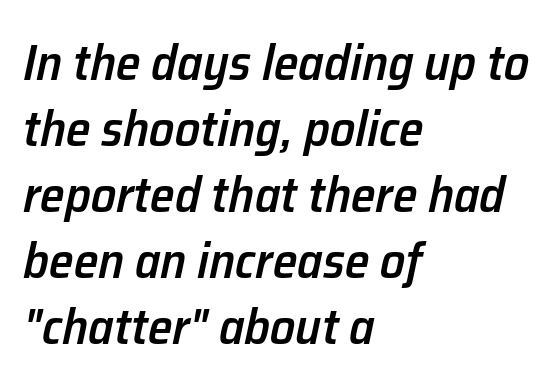
The block of text has a typical density, with ordinary space between rows. Italic? Definitely — the glyphs are oblique. The horizontal fit of the characters is conventional and even. The paragraph has a hard left edge and a soft right edge. Looks like regular typesetting: each glyph gets only the width it needs.
